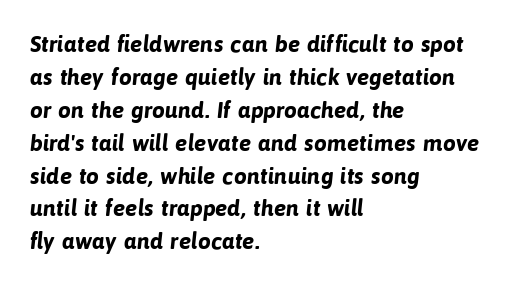
Check the space under the baseline: it is left empty. These lines carry a lot of weight — the face is fully bold. Compared with a centered layout, this one pins lines to the left instead. The horizontal fit of the characters is conventional and even. Interline gaps are of average width in this sample.
